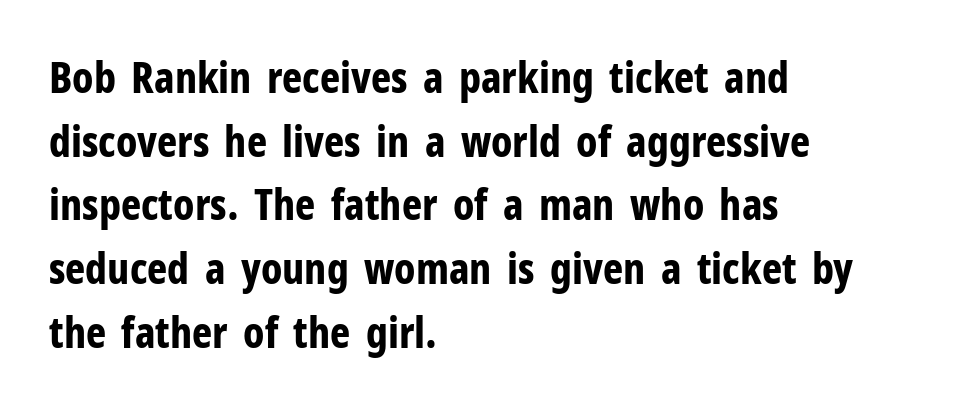
Q: Is the text bold? A: Yes.
Q: Is the text italic (slanted)? A: No, it is upright.
Q: Is the typeface a serif or a sans-serif typeface? A: Sans-serif.
Q: Is the text underlined? A: No.
Q: How is the paragraph aligned? A: Left-aligned.
Q: Is the spacing between letters normal or unusually wide? A: Normal.
Q: Is the spacing between lines tight, normal or loose? A: Normal.
Q: Width (condensed, normal, or wide)? A: Condensed.
Q: Stroke contrast? A: Low.
Q: x-height? A: Medium.
Q: Monospaced? A: No.
